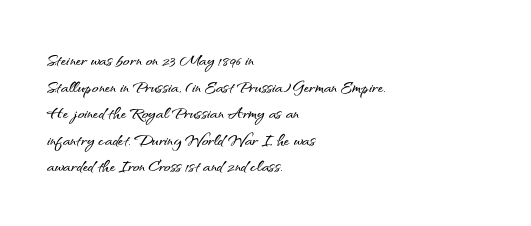
The image shows 22 px text type; set left-aligned, line spacing 1.21x, normal letter spacing, not underlined.
